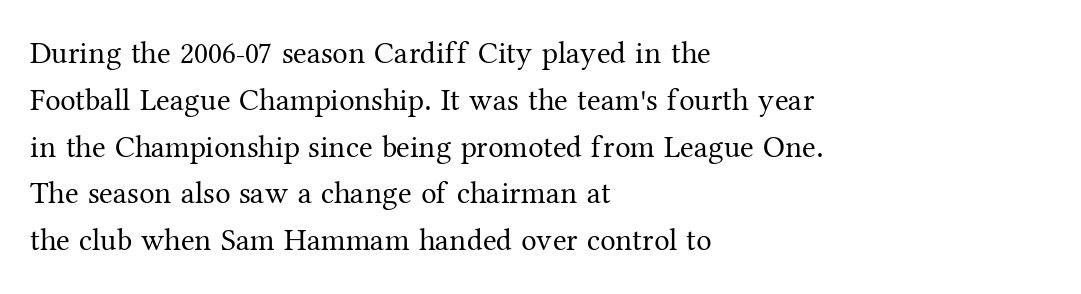
Q: Is the text bold? A: No.
Q: Is the text italic (slanted)? A: No, it is upright.
Q: Is the typeface a serif or a sans-serif typeface? A: Serif.
Q: Is the text underlined? A: No.
Q: How is the paragraph aligned? A: Left-aligned.
Q: Is the spacing between letters normal or unusually wide? A: Normal.
Q: Is the spacing between lines tight, normal or loose? A: Normal.
Q: Width (condensed, normal, or wide)? A: Normal.
Q: Stroke contrast? A: Medium.
Q: x-height? A: Medium.
Q: Monospaced? A: No.
